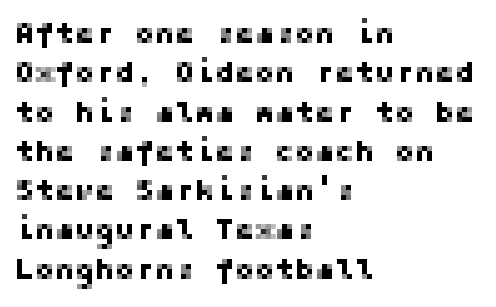
The image shows 30 px sans-serif type, upright; set left-aligned, normal line spacing (1.31x), normal letter spacing, not underlined; low stroke contrast and a medium x-height.
